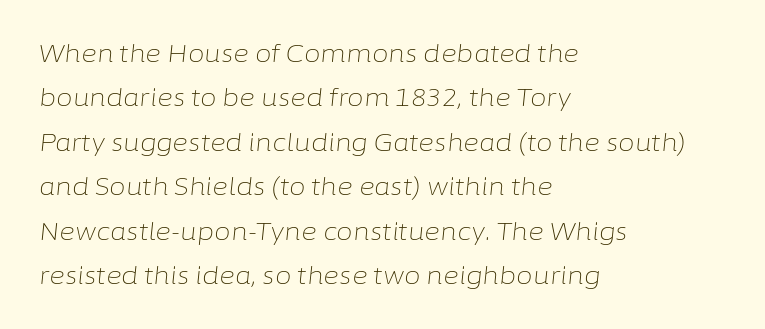
Q: Is the text bold? A: No.
Q: Is the text italic (slanted)? A: Yes, it leans right by about 6 degrees.
Q: Is the text underlined? A: No.
Q: How is the paragraph aligned? A: Left-aligned.
Q: Is the spacing between letters normal or unusually wide? A: Normal.
